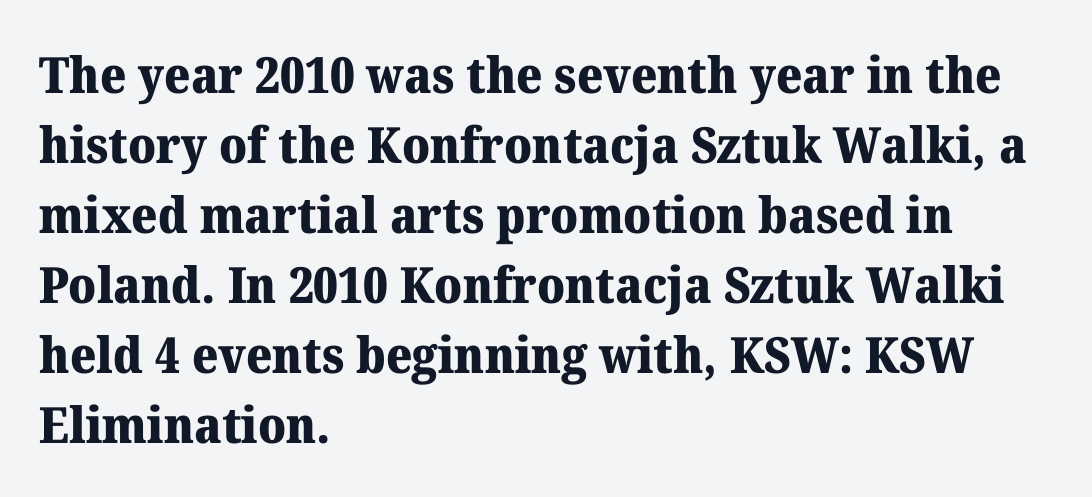
Unlike a clean sans, this face finishes its strokes with serifs. Emphasis by weight is at full strength: bold. Summary of vertical rhythm: regular, with standard interline spacing. The baseline area is clear. The typography opts for an upright posture over an oblique one.
